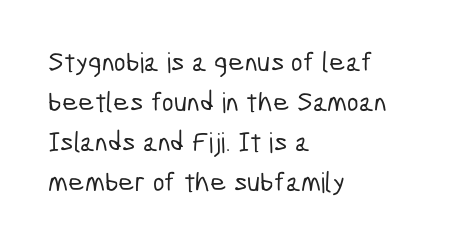
The glyphs in this specimen are sans serif. Between one letter and the next there's only the usual sliver of space. The string is rendered with underlining switched off. Looks like regular typesetting: each glyph gets only the width it needs.
